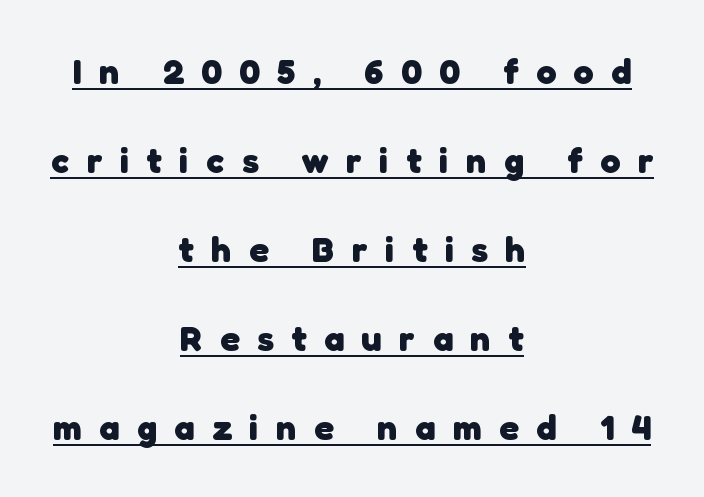
{"serif": "no", "bold": "yes", "weight": "heavy", "width": "normal", "stroke_contrast": "low", "x_height": "medium", "monospaced": "no", "underline": "yes", "align": "center", "line_spacing": "loose", "line_spacing_ratio": 2.47, "letter_spacing": "wide", "letter_spacing_em": 0.49, "glyph_px": 36}
